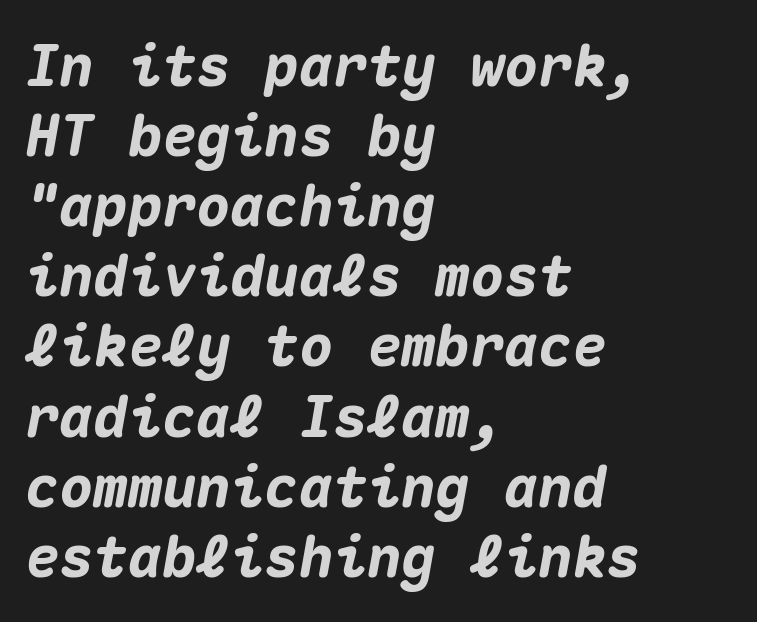
Q: Is the text bold? A: Yes.
Q: Is the text italic (slanted)? A: Yes, it leans right by about 10 degrees.
Q: Is the text underlined? A: No.
Q: How is the paragraph aligned? A: Left-aligned.
Q: Is the spacing between letters normal or unusually wide? A: Normal.
Q: Width (condensed, normal, or wide)? A: Normal.
Q: Stroke contrast? A: Medium.
Q: x-height? A: Medium.
Q: Monospaced? A: Yes.
